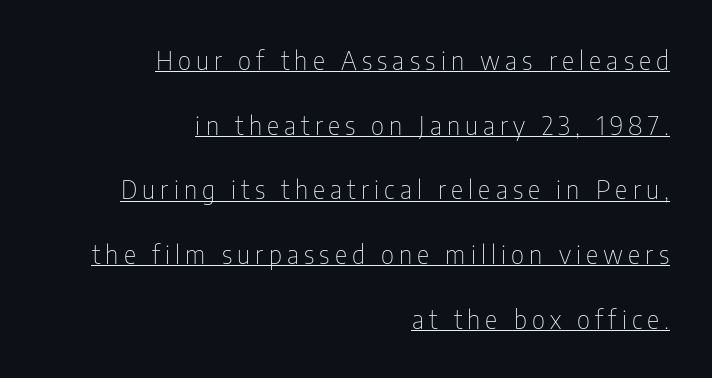
Q: Is the text bold? A: No.
Q: Is the text italic (slanted)? A: No, it is upright.
Q: Is the text underlined? A: Yes.
Q: How is the paragraph aligned? A: Right-aligned.
Q: Is the spacing between letters normal or unusually wide? A: Unusually wide.
Q: Is the spacing between lines tight, normal or loose? A: Loose.
